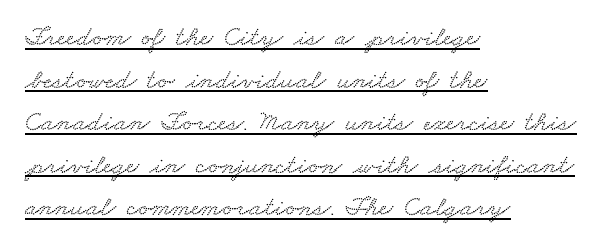
The image shows 28 px wide type; set left-aligned, normal line spacing (1.52x), normal letter spacing, underlined; low stroke contrast and a small x-height.
